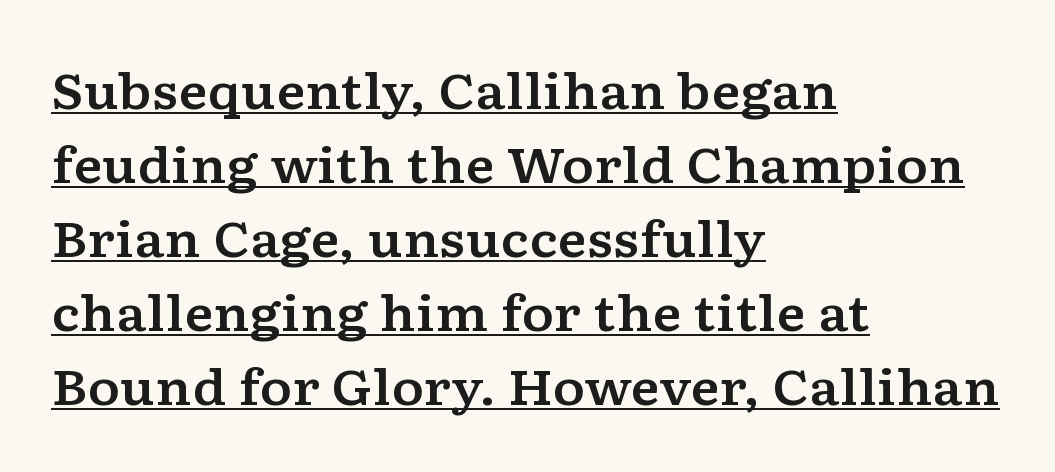
Q: Is the text italic (slanted)? A: No, it is upright.
Q: Is the typeface a serif or a sans-serif typeface? A: Serif.
Q: Is the text underlined? A: Yes.
Q: How is the paragraph aligned? A: Left-aligned.
Q: Is the spacing between letters normal or unusually wide? A: Normal.
Q: Is the spacing between lines tight, normal or loose? A: Normal.
Q: Width (condensed, normal, or wide)? A: Wide.
Q: Stroke contrast? A: Low.
Q: x-height? A: Medium.
Q: Monospaced? A: No.
